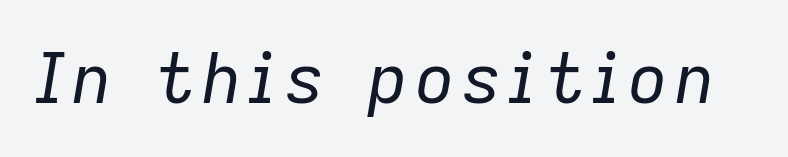
Q: Is the text bold? A: No.
Q: Is the text italic (slanted)? A: Yes, it leans right by about 9 degrees.
Q: Is the text underlined? A: No.
Q: Width (condensed, normal, or wide)? A: Normal.
Q: Stroke contrast? A: Low.
Q: x-height? A: Medium.
Q: Monospaced? A: No.
